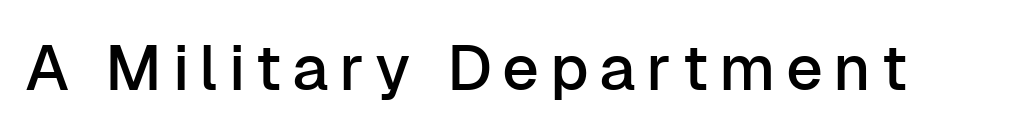
{"serif": "no", "italic": "no", "width": "normal", "stroke_contrast": "low", "x_height": "medium", "monospaced": "no", "underline": "no", "glyph_px": 64}
